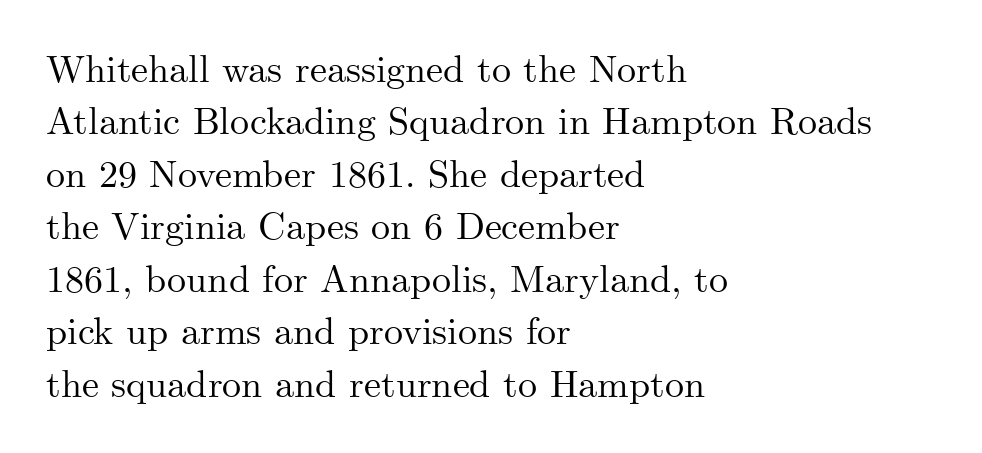
{"serif": "yes", "italic": "no", "width": "normal", "stroke_contrast": "medium", "x_height": "small", "monospaced": "no", "underline": "no", "align": "left", "line_spacing": "normal", "line_spacing_ratio": 1.38, "letter_spacing": "normal", "letter_spacing_em": 0.0, "glyph_px": 38}
